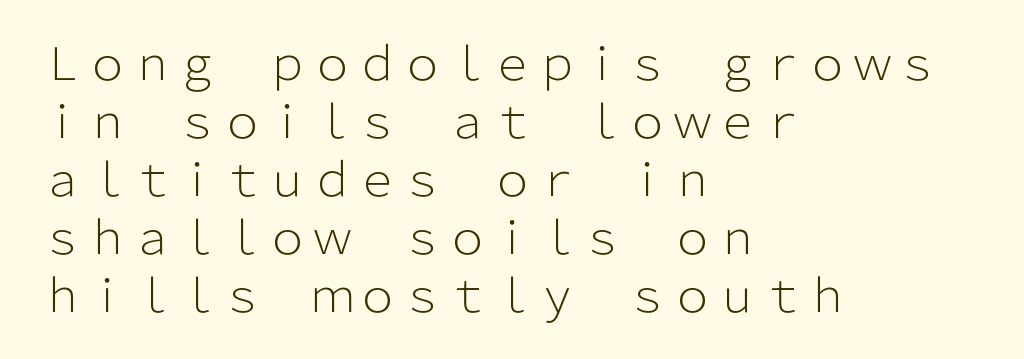
Q: Is the text bold? A: No.
Q: Is the text italic (slanted)? A: No, it is upright.
Q: Is the typeface a serif or a sans-serif typeface? A: Sans-serif.
Q: Is the text underlined? A: No.
Q: How is the paragraph aligned? A: Left-aligned.
Q: Is the spacing between letters normal or unusually wide? A: Normal.
Q: Is the spacing between lines tight, normal or loose? A: Normal.
Q: Width (condensed, normal, or wide)? A: Normal.
Q: Stroke contrast? A: Low.
Q: x-height? A: Medium.
Q: Monospaced? A: No.
